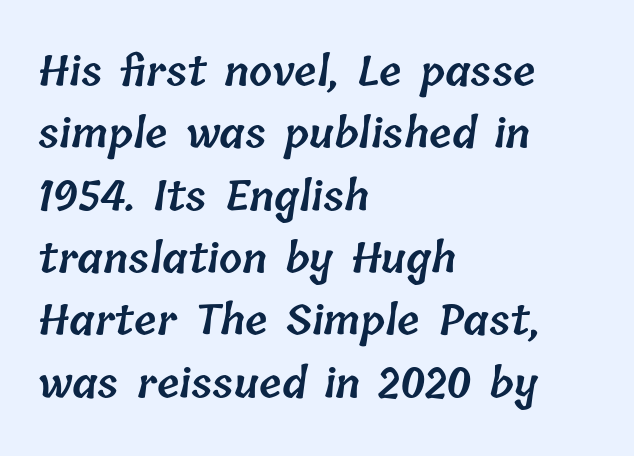
How would I describe the line gaps? Plain and ordinary. Teacher's note: observe the even left margin — that is flush-left alignment. Varying glyph widths throughout — classic text-font behaviour. Notice the strokes are somewhat thickened but not fully heavy: this is a semibold.
